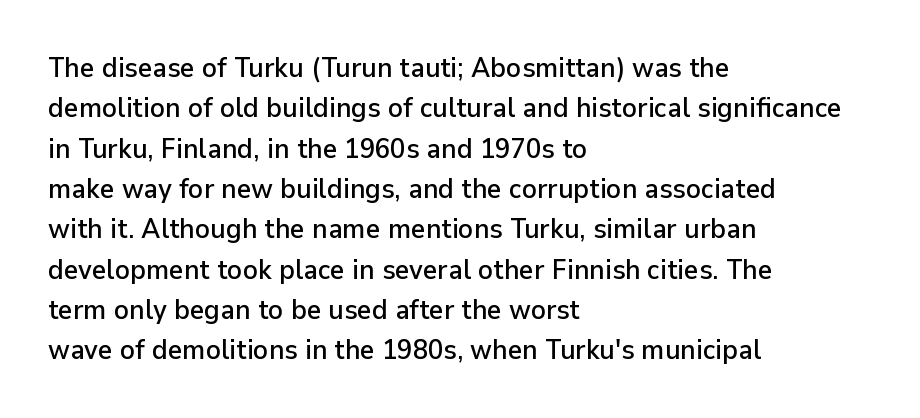
Q: Is the text italic (slanted)? A: No, it is upright.
Q: Is the typeface a serif or a sans-serif typeface? A: Sans-serif.
Q: Is the text underlined? A: No.
Q: How is the paragraph aligned? A: Left-aligned.
Q: Is the spacing between letters normal or unusually wide? A: Normal.
Q: Is the spacing between lines tight, normal or loose? A: Normal.
Q: Width (condensed, normal, or wide)? A: Normal.
Q: Stroke contrast? A: Low.
Q: x-height? A: Medium.
Q: Monospaced? A: No.
